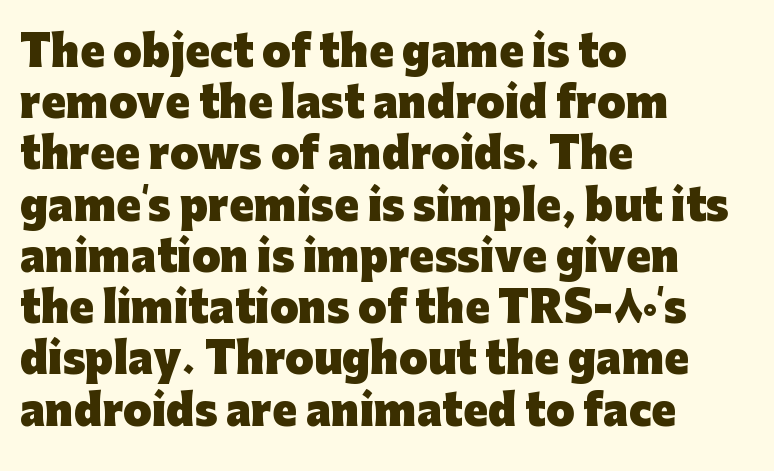
This is roman type, the default non-slanted kind. The typesetting leans heavy: a genuine bold. Quick note: underline off. The rows are spaced the way most documents space them. Letter spacing: default. Unlike a traditional serif, this face leaves its strokes unadorned.
